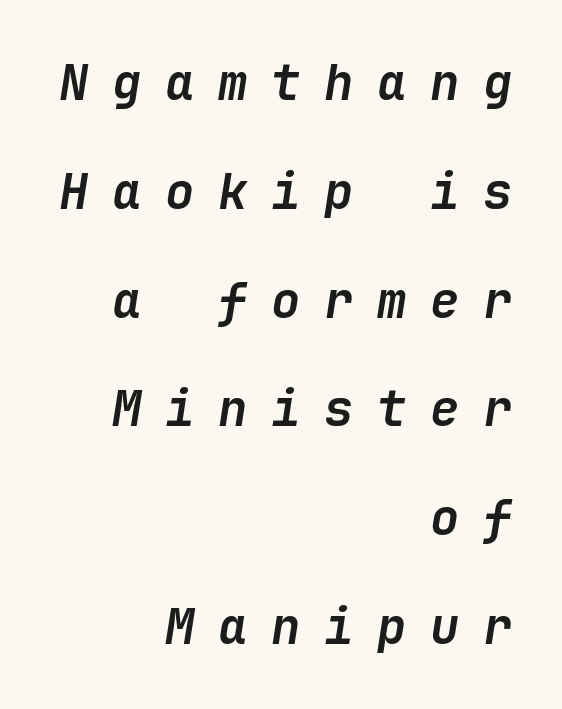
{"italic": "yes", "lean": "right", "slant_degrees": 9, "bold": "yes", "weight": "semibold", "width": "normal", "stroke_contrast": "low", "x_height": "medium", "underline": "no", "align": "right", "line_spacing": "loose", "line_spacing_ratio": 2.22, "letter_spacing": "wide", "letter_spacing_em": 0.48, "glyph_px": 49}
